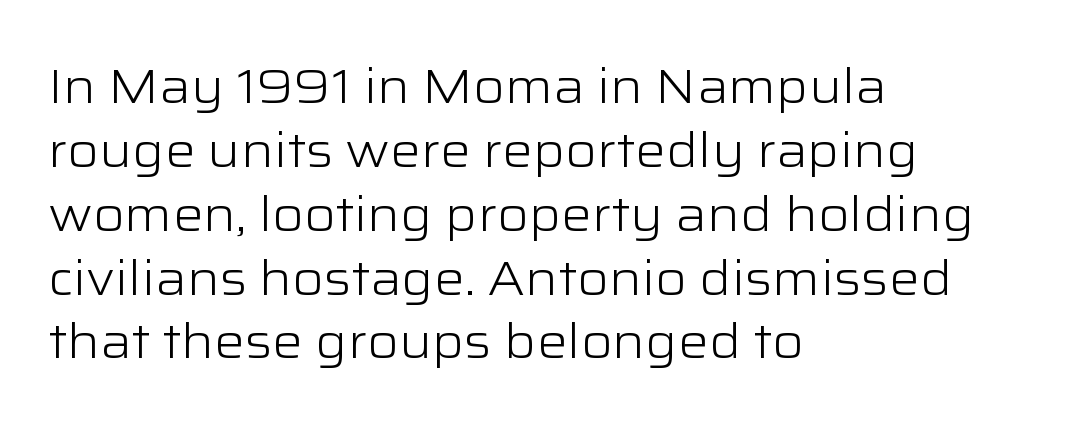
{"serif": "no", "italic": "no", "bold": "no", "weight": "light", "width": "wide", "stroke_contrast": "low", "x_height": "medium", "monospaced": "no", "underline": "no", "align": "left", "line_spacing": "normal", "line_spacing_ratio": 1.33, "letter_spacing": "normal", "letter_spacing_em": 0.0, "glyph_px": 48}
